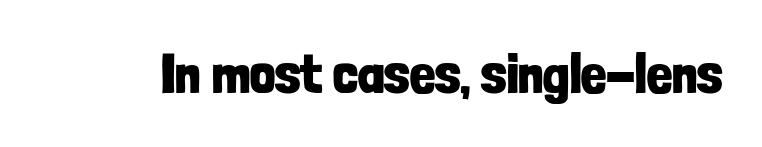
Q: Is the text bold? A: Yes.
Q: Is the text italic (slanted)? A: No, it is upright.
Q: Is the typeface a serif or a sans-serif typeface? A: Sans-serif.
Q: Is the text underlined? A: No.
Q: Is the spacing between letters normal or unusually wide? A: Normal.
Q: Width (condensed, normal, or wide)? A: Condensed.
Q: Stroke contrast? A: Low.
Q: x-height? A: Medium.
Q: Monospaced? A: No.
